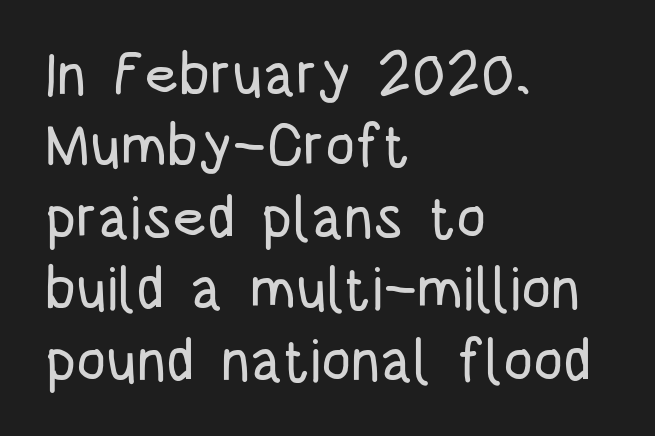
{"serif": "no", "italic": "no", "width": "condensed", "stroke_contrast": "low", "x_height": "large", "monospaced": "no", "underline": "no", "align": "left", "line_spacing_ratio": 1.21, "letter_spacing": "normal", "letter_spacing_em": 0.0, "glyph_px": 59}
